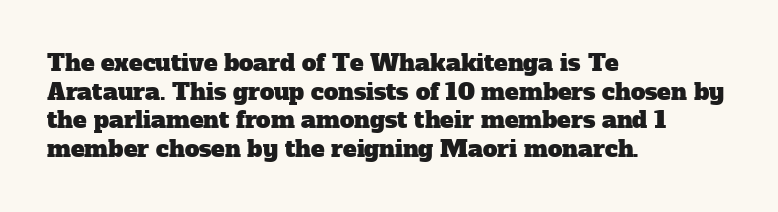
The image shows 23 px text type; set left-aligned, line spacing 1.24x, normal letter spacing, not underlined.
